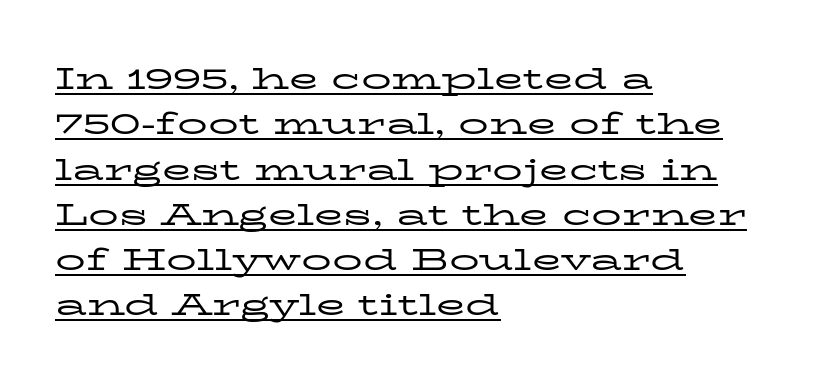
{"serif": "yes", "italic": "no", "bold": "no", "weight": "regular", "width": "wide", "stroke_contrast": "low", "x_height": "medium", "monospaced": "no", "underline": "yes", "align": "left", "line_spacing": "normal", "line_spacing_ratio": 1.51, "letter_spacing": "normal", "letter_spacing_em": 0.0, "glyph_px": 30}
